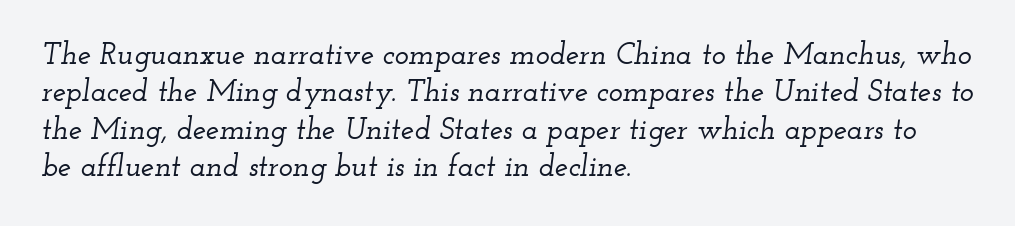
The face used here is proportionally spaced, like ordinary book or web type. Words appear dense and cohesive because spacing is normal. The vertical gap from one line to the next is medium. The baseline area is clear. The characters display serif detailing at their extremities. These lines are set flush left with a ragged right edge.
